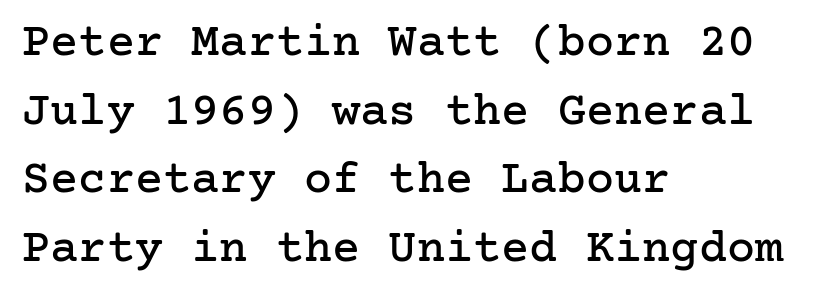
{"serif": "yes", "italic": "no", "width": "normal", "stroke_contrast": "low", "x_height": "medium", "underline": "no", "align": "left", "line_spacing": "normal", "line_spacing_ratio": 1.46, "letter_spacing": "normal", "letter_spacing_em": 0.0, "glyph_px": 47}
